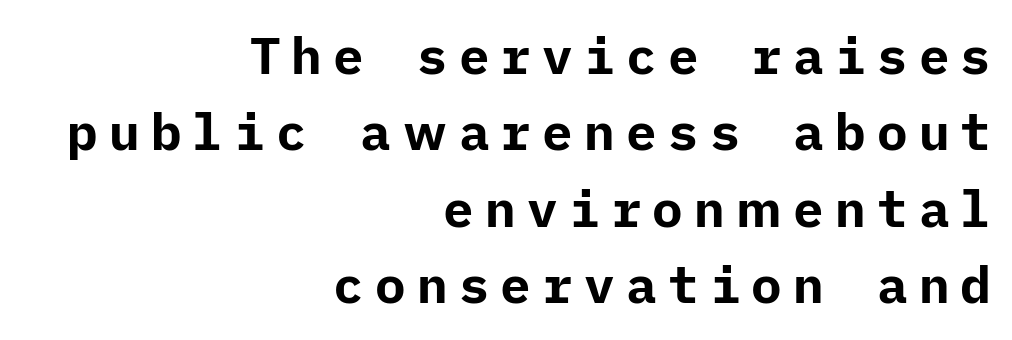
The image shows 51 px bold sans-serif type, upright; set right-aligned, normal line spacing (1.5x), unusually wide letter spacing (+0.22 em), not underlined; low stroke contrast and a medium x-height.
